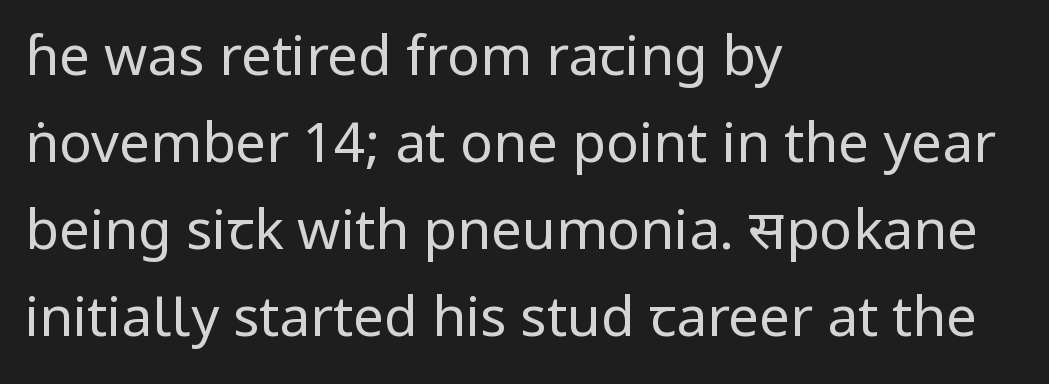
Q: Is the text bold? A: No.
Q: Is the text italic (slanted)? A: No, it is upright.
Q: Is the typeface a serif or a sans-serif typeface? A: Sans-serif.
Q: Is the text underlined? A: No.
Q: How is the paragraph aligned? A: Left-aligned.
Q: Is the spacing between letters normal or unusually wide? A: Normal.
Q: Is the spacing between lines tight, normal or loose? A: Normal.
Q: Width (condensed, normal, or wide)? A: Normal.
Q: Stroke contrast? A: Low.
Q: x-height? A: Medium.
Q: Monospaced? A: No.
